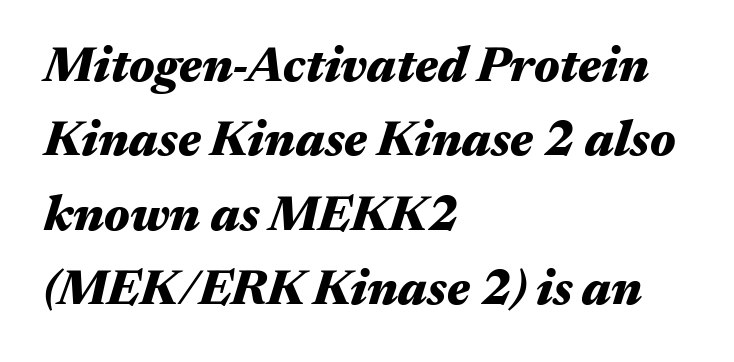
The image shows 49 px heavy, wide type, italic (leaning right); set left-aligned, normal line spacing (1.52x), normal letter spacing, not underlined; medium stroke contrast and a medium x-height.
